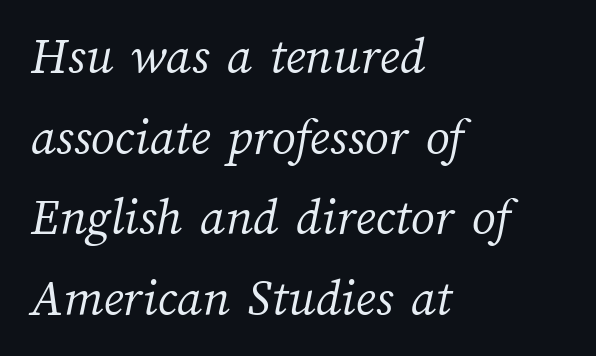
The image shows 53 px light type; set left-aligned, normal line spacing (1.52x), normal letter spacing, not underlined; medium stroke contrast and a medium x-height.
